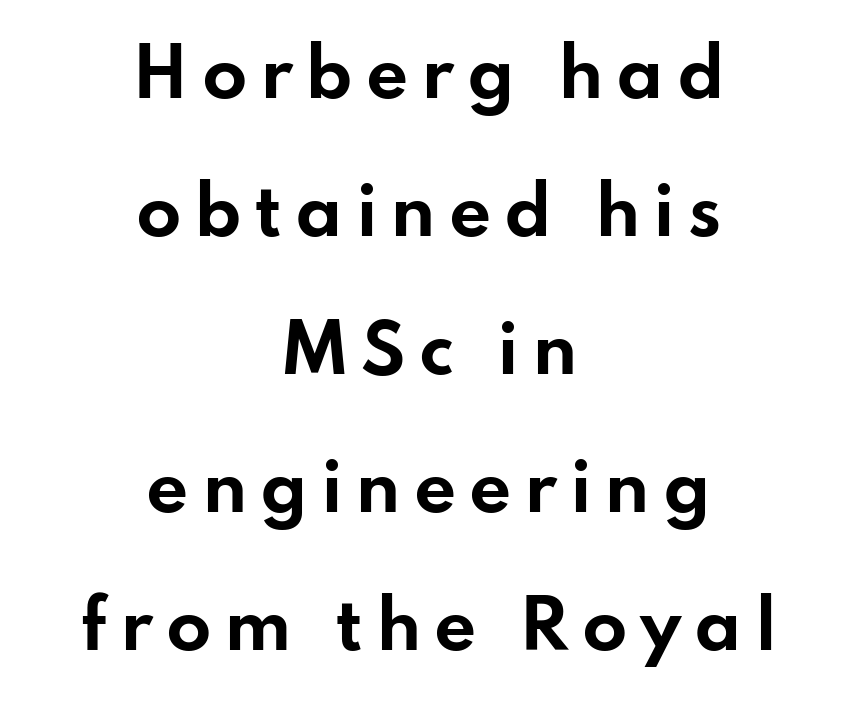
The compositor balanced each line on the midline. Decoration check: the copy has no underline. Horizontal bands of white between lines are thick stripes. This sample has the flowing, uneven cadence of proportional lettering.
